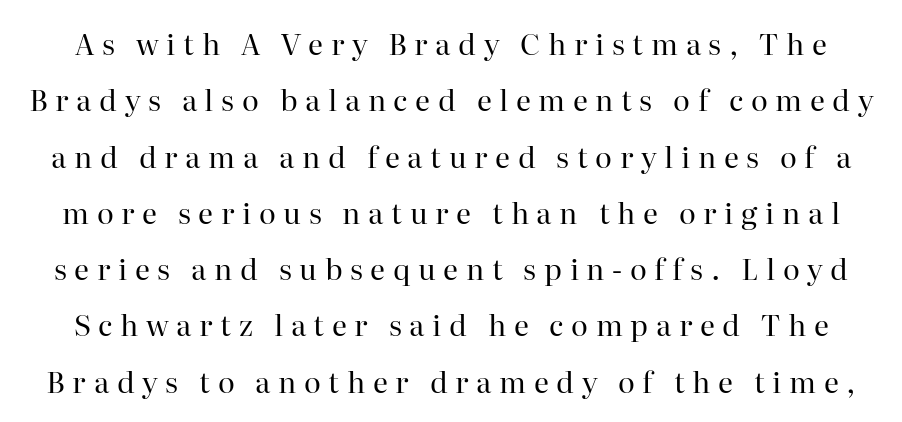
The image shows 29 px regular-weight serif type, upright; set loose line spacing (1.94x), unusually wide letter spacing (+0.26 em), not underlined; high stroke contrast and a medium x-height.
